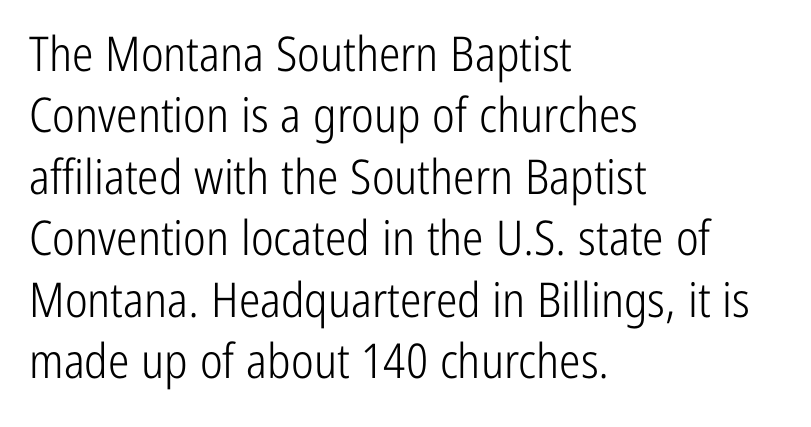
The image shows 48 px light, condensed sans-serif type, upright; set left-aligned, normal line spacing (1.28x), normal letter spacing, not underlined; low stroke contrast and a medium x-height.
